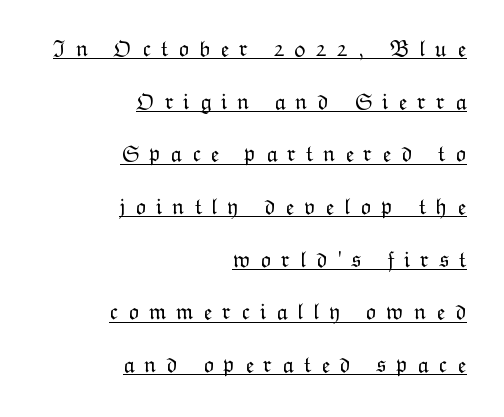
The image shows 23 px text type, upright; set right-aligned, loose line spacing (2.29x), unusually wide letter spacing (+0.42 em), underlined.
